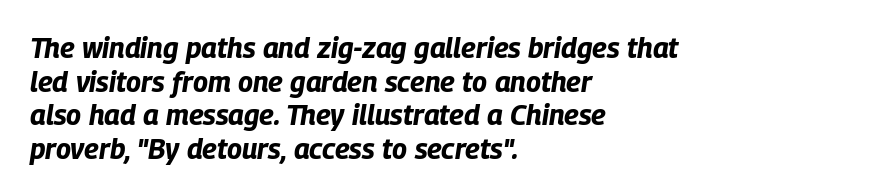
{"italic": "yes", "lean": "right", "slant_degrees": 9, "bold": "yes", "weight": "bold", "width": "condensed", "stroke_contrast": "low", "x_height": "large", "monospaced": "no", "underline": "no", "align": "left", "line_spacing_ratio": 1.2, "letter_spacing": "normal", "letter_spacing_em": 0.0, "glyph_px": 28}
